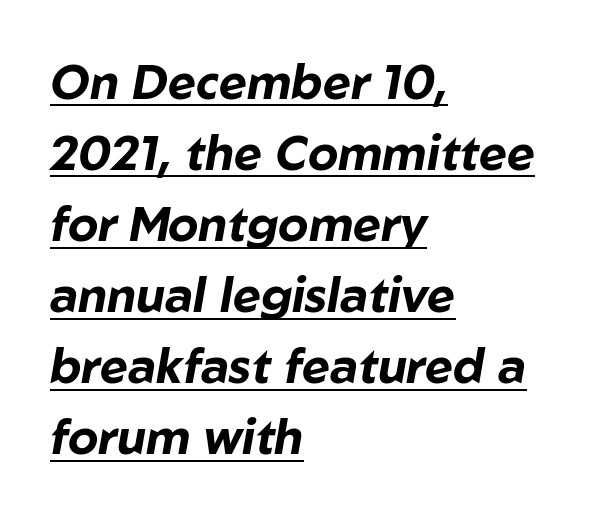
Q: Is the text bold? A: Yes.
Q: Is the text italic (slanted)? A: Yes, it leans right by about 10 degrees.
Q: Is the text underlined? A: Yes.
Q: How is the paragraph aligned? A: Left-aligned.
Q: Is the spacing between letters normal or unusually wide? A: Normal.
Q: Is the spacing between lines tight, normal or loose? A: Normal.
Q: Width (condensed, normal, or wide)? A: Normal.
Q: Stroke contrast? A: Low.
Q: x-height? A: Medium.
Q: Monospaced? A: No.
